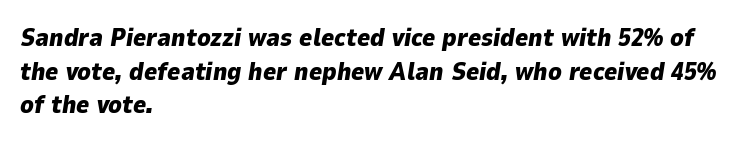
{"italic": "yes", "lean": "right", "slant_degrees": 9, "bold": "yes", "underline": "no", "align": "left", "line_spacing": "normal", "line_spacing_ratio": 1.35, "letter_spacing": "normal", "letter_spacing_em": 0.0, "glyph_px": 25}
